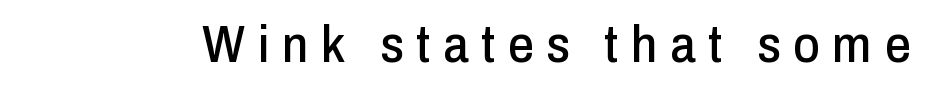
Q: Is the text italic (slanted)? A: No, it is upright.
Q: Is the typeface a serif or a sans-serif typeface? A: Sans-serif.
Q: Is the text underlined? A: No.
Q: Is the spacing between letters normal or unusually wide? A: Unusually wide.
Q: Width (condensed, normal, or wide)? A: Condensed.
Q: Stroke contrast? A: Low.
Q: x-height? A: Medium.
Q: Monospaced? A: No.
